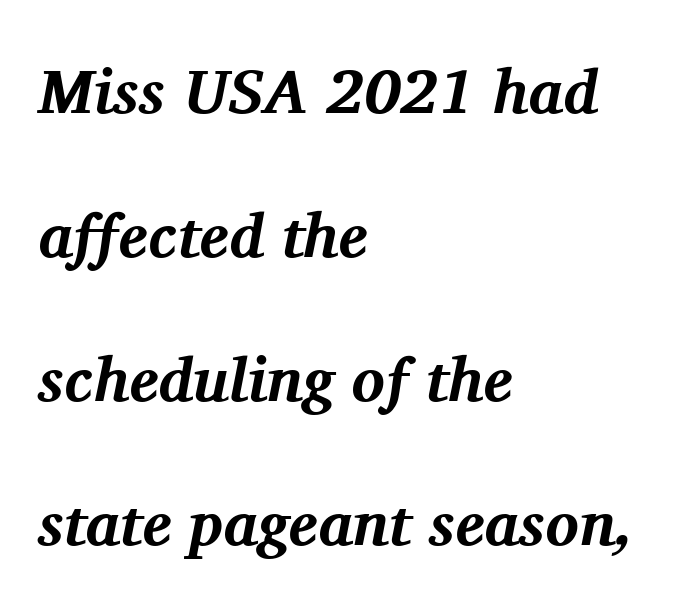
The typesetting leans heavy: a genuine bold. Serifs: yes, visible at the terminals of the letterforms. Do the characters align in a grid? No, the font is proportional. Default kerning and tracking; the words read as compact shapes. Style check: oblique.
